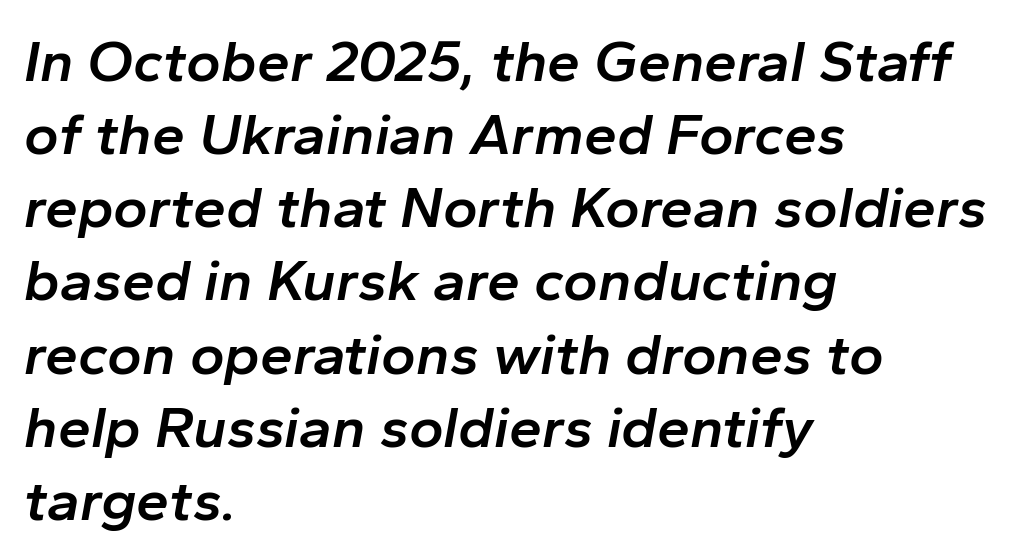
{"italic": "yes", "lean": "right", "slant_degrees": 10, "bold": "semi", "weight": "semibold", "width": "normal", "stroke_contrast": "low", "x_height": "medium", "monospaced": "no", "underline": "no", "align": "left", "line_spacing_ratio": 1.24, "letter_spacing": "normal", "letter_spacing_em": 0.0, "glyph_px": 59}
